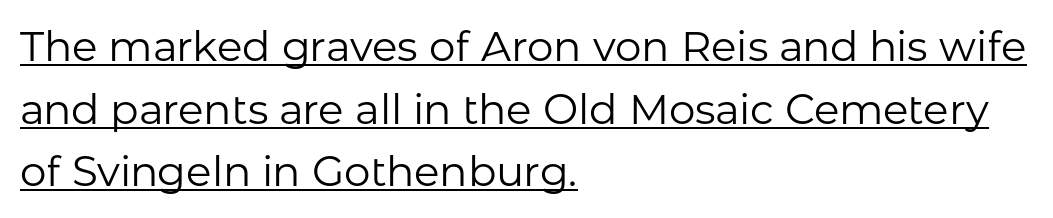
This is the regular roman posture of the typeface. All the whitespace from short lines collects on the right. The sample's only ornament is a line tracing under the words. Each word holds together tightly as a unit, with standard inter-letter gaps. Regarding serifs, this sample does without them.
